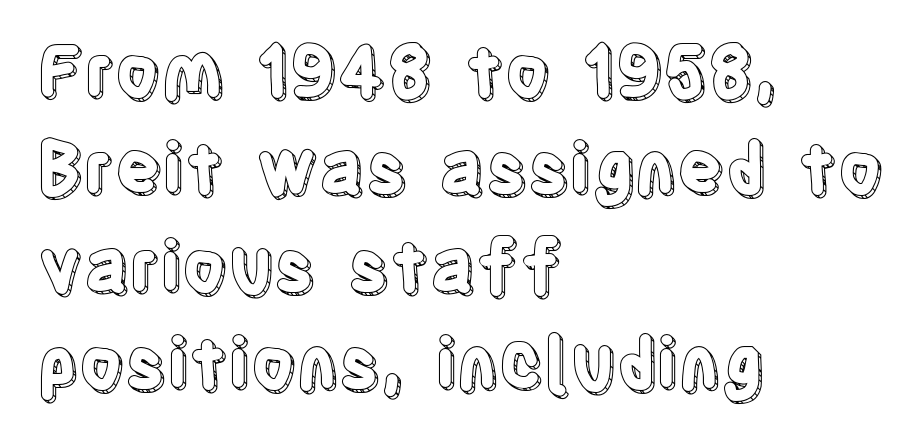
The image shows 70 px condensed type, upright; set left-aligned, normal line spacing (1.39x), normal letter spacing, not underlined; a large x-height.
